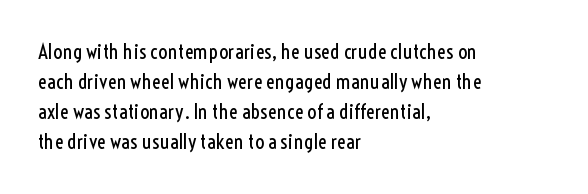
The image shows 21 px text type, upright; set left-aligned, normal line spacing (1.43x), normal letter spacing, not underlined.
